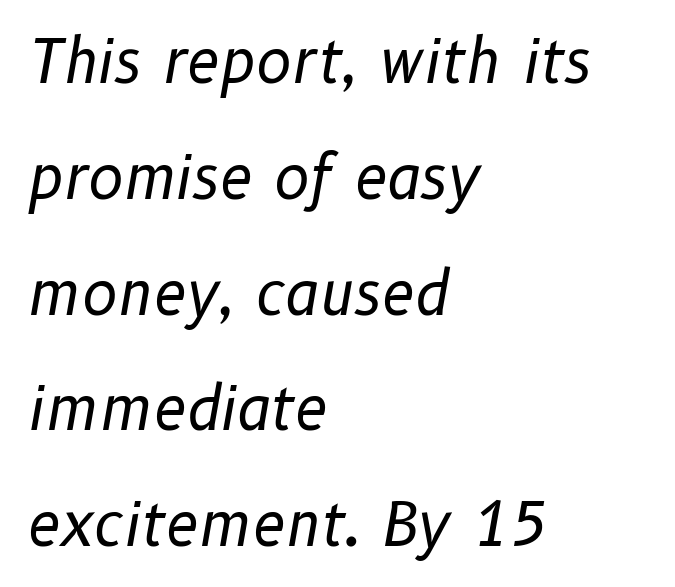
Q: Is the text bold? A: No.
Q: Is the text italic (slanted)? A: Yes, it leans right by about 10 degrees.
Q: Is the text underlined? A: No.
Q: How is the paragraph aligned? A: Left-aligned.
Q: Is the spacing between letters normal or unusually wide? A: Normal.
Q: Is the spacing between lines tight, normal or loose? A: Loose.
Q: Width (condensed, normal, or wide)? A: Normal.
Q: Stroke contrast? A: Low.
Q: x-height? A: Medium.
Q: Monospaced? A: No.
